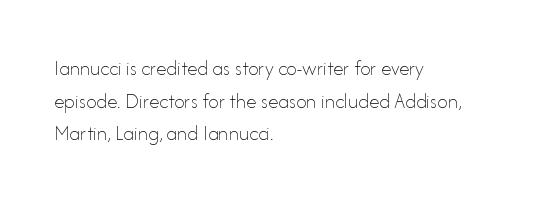
The axis of the letterforms is exactly vertical. Here the glyphs are tracked normally, forming tight word shapes. Descenders hang freely into open space. Line beginnings align vertically; line endings do not. The rows are spaced the way most documents space them.
